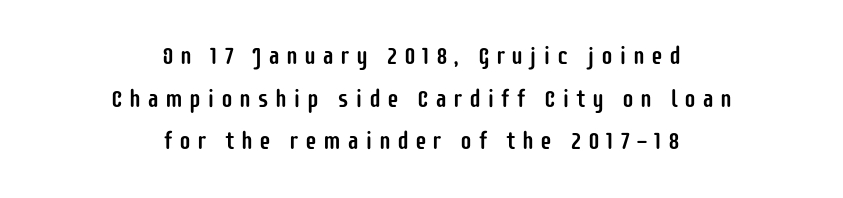
Q: Is the text italic (slanted)? A: No, it is upright.
Q: Is the text underlined? A: No.
Q: How is the paragraph aligned? A: Centered.
Q: Is the spacing between letters normal or unusually wide? A: Unusually wide.
